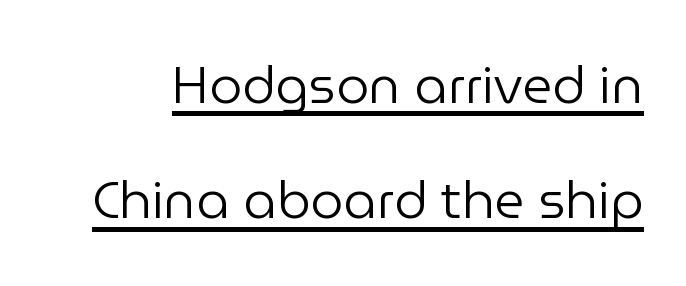
{"serif": "no", "italic": "no", "bold": "no", "weight": "regular", "width": "normal", "stroke_contrast": "low", "x_height": "medium", "monospaced": "no", "underline": "yes", "line_spacing": "loose", "line_spacing_ratio": 2.22, "letter_spacing": "normal", "letter_spacing_em": 0.0, "glyph_px": 52}
